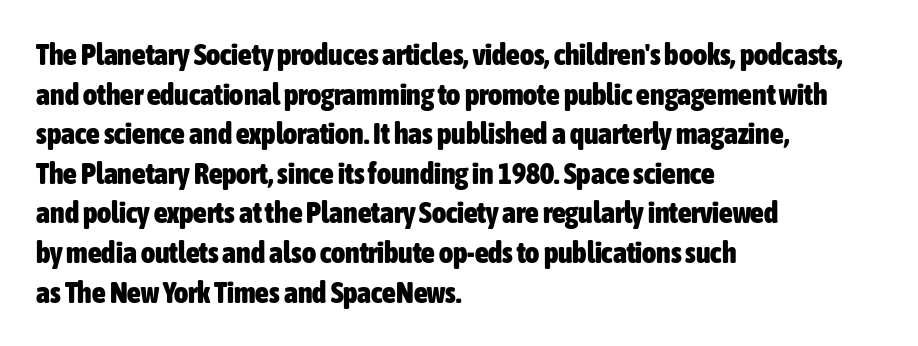
The image shows 30 px heavy, condensed sans-serif type, upright; set left-aligned, normal line spacing (1.32x), normal letter spacing, not underlined; low stroke contrast and a medium x-height.
